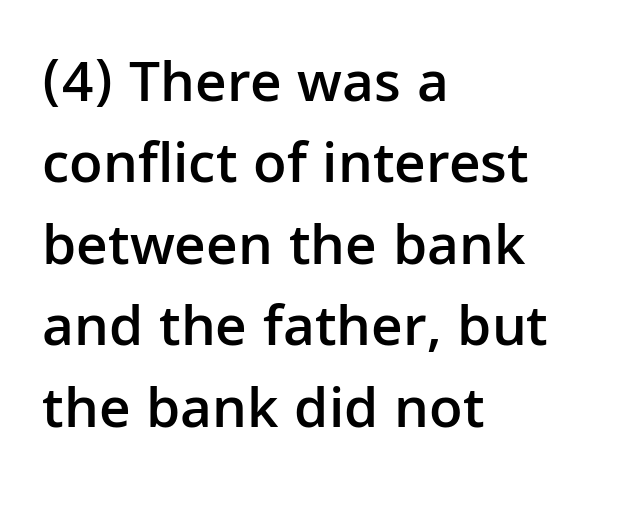
Leftover space on each line is placed entirely after the last word. The passage shown is typed in a proportional face where columns would drift. To sum up the face: it is a sans, with no serifs. Caption: standard tracking, unaltered.
